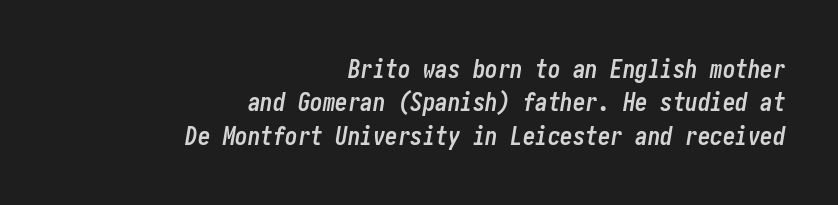
The image shows 25 px bold type, italic (leaning right); set right-aligned, normal line spacing (1.34x), normal letter spacing, not underlined.
